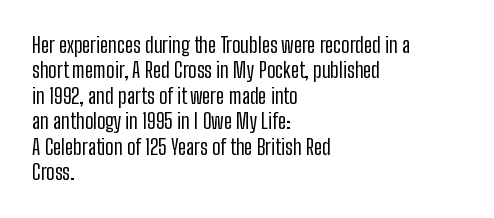
Q: Is the text bold? A: No.
Q: Is the text italic (slanted)? A: No, it is upright.
Q: Is the text underlined? A: No.
Q: How is the paragraph aligned? A: Left-aligned.
Q: Is the spacing between letters normal or unusually wide? A: Normal.
